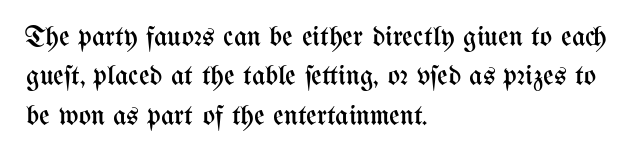
Q: Is the text bold? A: No.
Q: Is the text italic (slanted)? A: No, it is upright.
Q: Is the text underlined? A: No.
Q: How is the paragraph aligned? A: Left-aligned.
Q: Is the spacing between letters normal or unusually wide? A: Normal.
Q: Is the spacing between lines tight, normal or loose? A: Normal.
Q: Width (condensed, normal, or wide)? A: Condensed.
Q: Stroke contrast? A: Medium.
Q: x-height? A: Medium.
Q: Monospaced? A: No.
